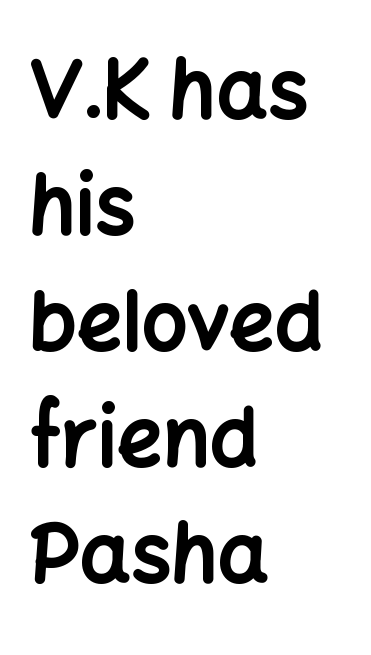
The image shows 80 px bold sans-serif type, upright; set left-aligned, normal line spacing (1.45x), normal letter spacing, not underlined; low stroke contrast and a medium x-height.
